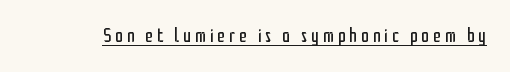
{"italic": "no", "bold": "no", "underline": "yes", "glyph_px": 20}
